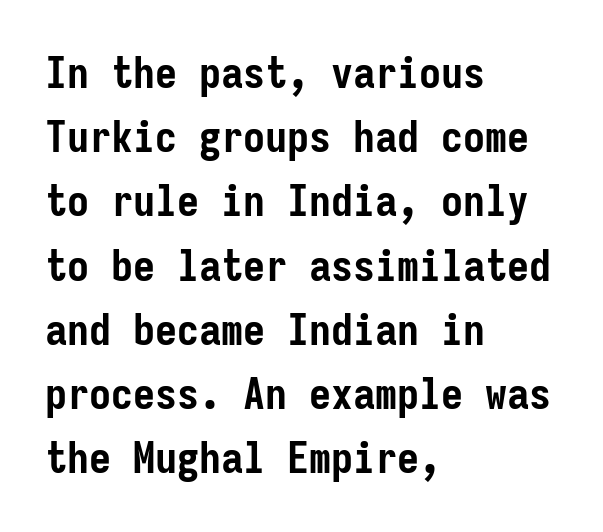
The image shows 44 px semibold, condensed sans-serif type, upright, monospaced; set left-aligned, normal line spacing (1.46x), normal letter spacing, not underlined; low stroke contrast and a medium x-height.
